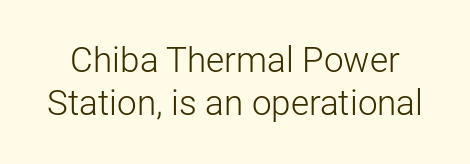
Q: Is the text bold? A: No.
Q: Is the text italic (slanted)? A: No, it is upright.
Q: Is the typeface a serif or a sans-serif typeface? A: Sans-serif.
Q: Is the text underlined? A: No.
Q: Is the spacing between letters normal or unusually wide? A: Normal.
Q: Width (condensed, normal, or wide)? A: Normal.
Q: Stroke contrast? A: Low.
Q: x-height? A: Medium.
Q: Monospaced? A: No.
